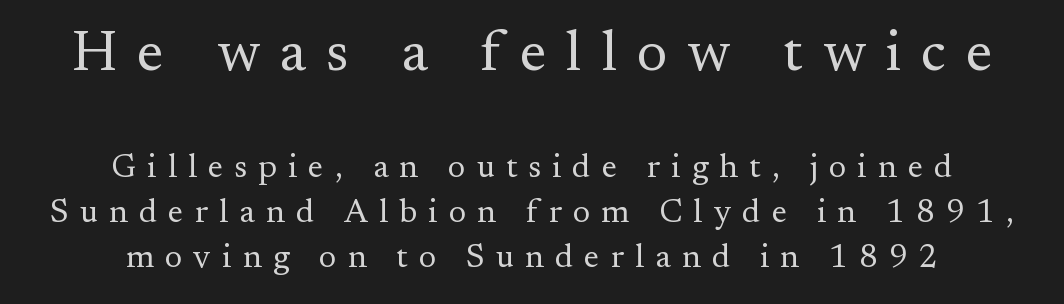
The image shows 58 px regular-weight serif type, upright; set centered, normal line spacing (1.36x), unusually wide letter spacing (+0.34 em), not underlined; the first (top) block is 1.76x larger; medium stroke contrast and a small x-height.
